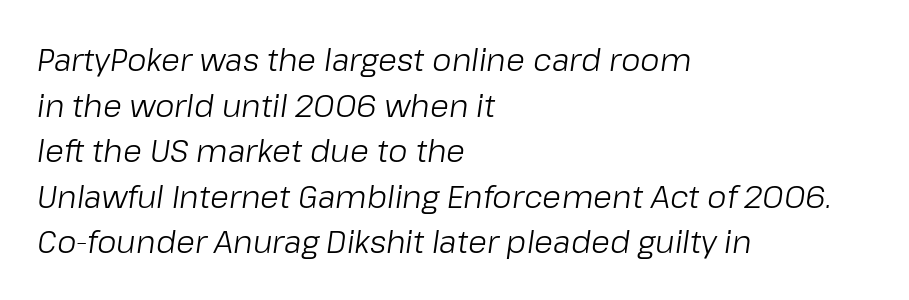
{"italic": "yes", "lean": "right", "slant_degrees": 8, "bold": "no", "weight": "light", "width": "normal", "stroke_contrast": "low", "x_height": "medium", "monospaced": "no", "underline": "no", "align": "left", "line_spacing": "normal", "line_spacing_ratio": 1.47, "letter_spacing": "normal", "letter_spacing_em": 0.0, "glyph_px": 31}
